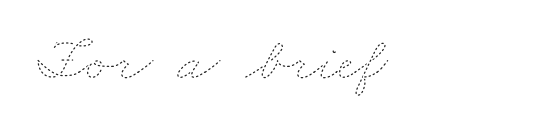
The image shows 62 px thin, wide type; set normal letter spacing, not underlined; low stroke contrast and a small x-height.
